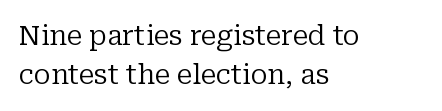
The image shows 28 px regular-weight serif type, upright; set left-aligned, normal line spacing (1.4x), normal letter spacing, not underlined; low stroke contrast and a medium x-height.
